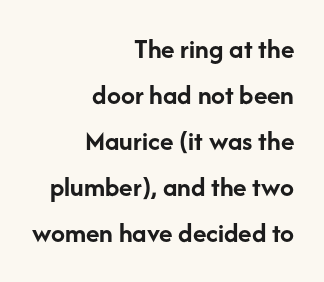
{"serif": "no", "italic": "no", "bold": "yes", "weight": "semibold", "width": "normal", "stroke_contrast": "low", "x_height": "medium", "monospaced": "no", "underline": "no", "align": "right", "line_spacing": "normal", "line_spacing_ratio": 1.64, "letter_spacing": "normal", "letter_spacing_em": 0.0, "glyph_px": 28}
